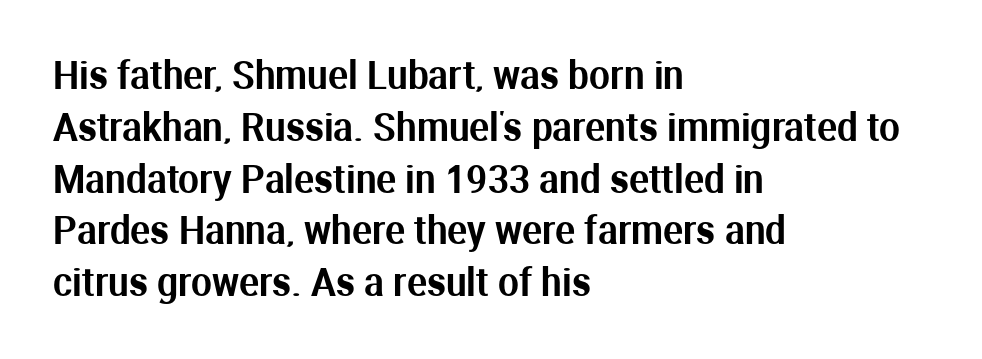
The image shows 37 px sans-serif type, upright; set left-aligned, normal line spacing (1.4x), normal letter spacing, not underlined; medium stroke contrast and a medium x-height.
